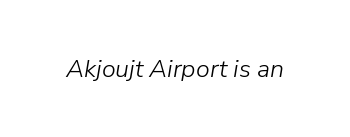
How are the letters spaced? Ordinarily, with no added tracking. Letters have the restrained weight of plain body copy at most. The specimen omits any rule beneath the text block's lines. Slanted lettering throughout.
